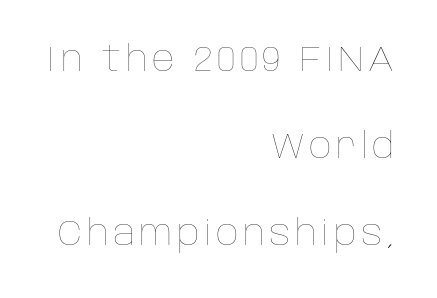
{"italic": "no", "bold": "no", "weight": "thin", "width": "normal", "stroke_contrast": "low", "x_height": "large", "monospaced": "no", "underline": "no", "align": "right", "line_spacing": "loose", "line_spacing_ratio": 2.49, "glyph_px": 35}
